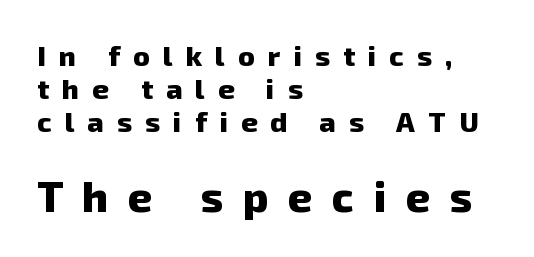
Q: Is the text bold? A: Yes.
Q: Is the typeface a serif or a sans-serif typeface? A: Sans-serif.
Q: Is the text underlined? A: No.
Q: How is the paragraph aligned? A: Left-aligned.
Q: Is the spacing between letters normal or unusually wide? A: Unusually wide.
Q: Which block of text is set in a larger size, the first (top) or the second (bottom)? A: The second (bottom) one.
Q: Width (condensed, normal, or wide)? A: Normal.
Q: Stroke contrast? A: Low.
Q: x-height? A: Medium.
Q: Monospaced? A: No.
